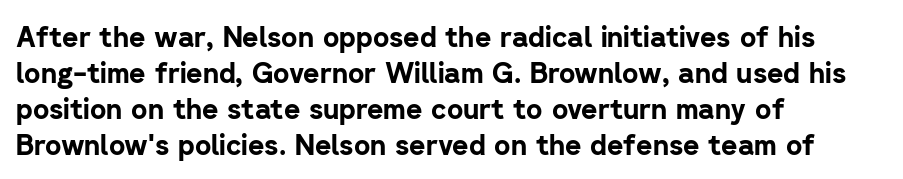
The image shows 28 px bold sans-serif type, upright; set left-aligned, normal line spacing (1.28x), normal letter spacing, not underlined; low stroke contrast and a medium x-height.
